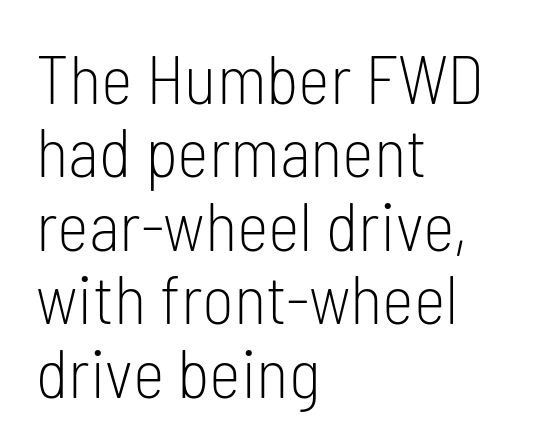
Do the characters align in a grid? No, the font is proportional. The type is set solid horizontally, with unmodified tracking. Serif or sans? Sans — the stroke terminals are bare. Does the leading feel generous? Not at all — it's pinched.
